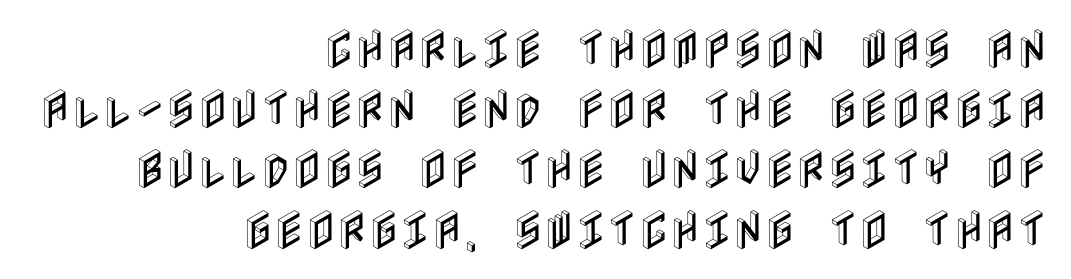
The image shows 43 px condensed type, upright; set right-aligned, normal line spacing (1.4x), normal letter spacing, not underlined; a large x-height.
